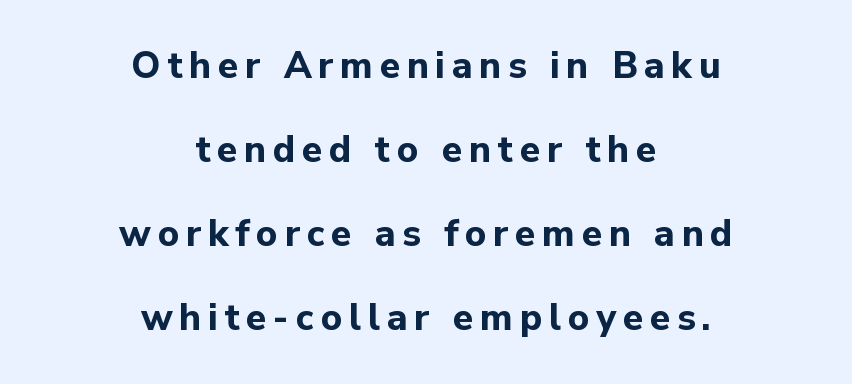
{"serif": "no", "italic": "no", "bold": "yes", "weight": "bold", "width": "normal", "stroke_contrast": "low", "x_height": "medium", "monospaced": "no", "underline": "no", "align": "center", "line_spacing": "loose", "line_spacing_ratio": 2.27, "glyph_px": 37}
